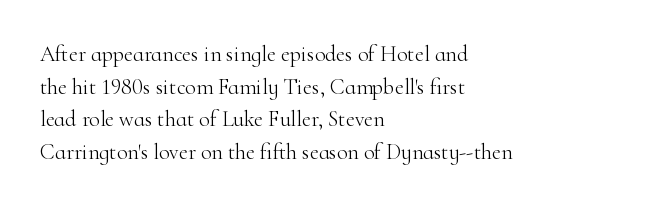
Q: Is the text bold? A: No.
Q: Is the text italic (slanted)? A: No, it is upright.
Q: Is the text underlined? A: No.
Q: How is the paragraph aligned? A: Left-aligned.
Q: Is the spacing between letters normal or unusually wide? A: Normal.
Q: Is the spacing between lines tight, normal or loose? A: Normal.
